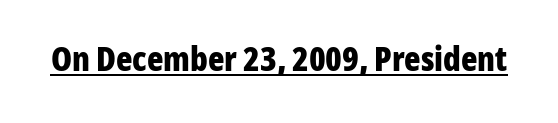
Is there any slant? The stems are plumb. Heavy, bold letterforms. Check where the strokes stop: nothing finishes them off — pure sans. You could not count columns in this text — the font is proportionally spaced. Each line of the rendering has a horizontal stroke beneath the glyphs.
